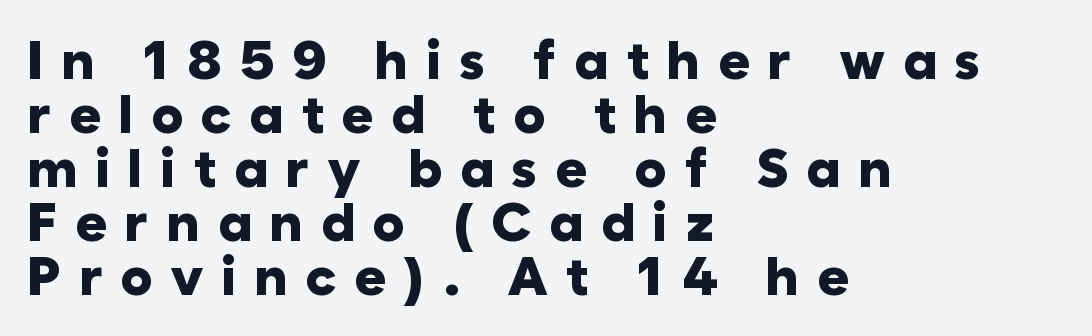
{"serif": "no", "italic": "no", "bold": "yes", "weight": "heavy", "width": "normal", "stroke_contrast": "low", "x_height": "medium", "monospaced": "no", "underline": "no", "align": "left", "line_spacing": "tight", "line_spacing_ratio": 1.0, "letter_spacing": "wide", "letter_spacing_em": 0.32, "glyph_px": 54}
